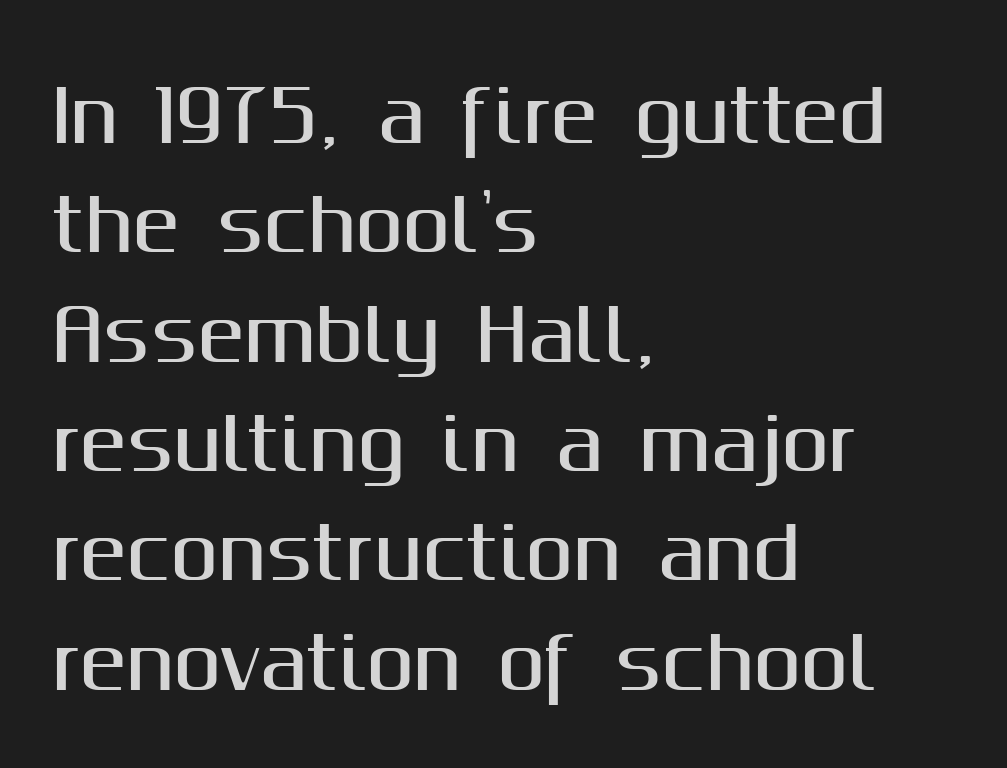
Q: Is the text italic (slanted)? A: No, it is upright.
Q: Is the typeface a serif or a sans-serif typeface? A: Sans-serif.
Q: Is the text underlined? A: No.
Q: How is the paragraph aligned? A: Left-aligned.
Q: Is the spacing between letters normal or unusually wide? A: Normal.
Q: Is the spacing between lines tight, normal or loose? A: Normal.
Q: Width (condensed, normal, or wide)? A: Normal.
Q: Stroke contrast? A: Medium.
Q: x-height? A: Medium.
Q: Monospaced? A: No.
